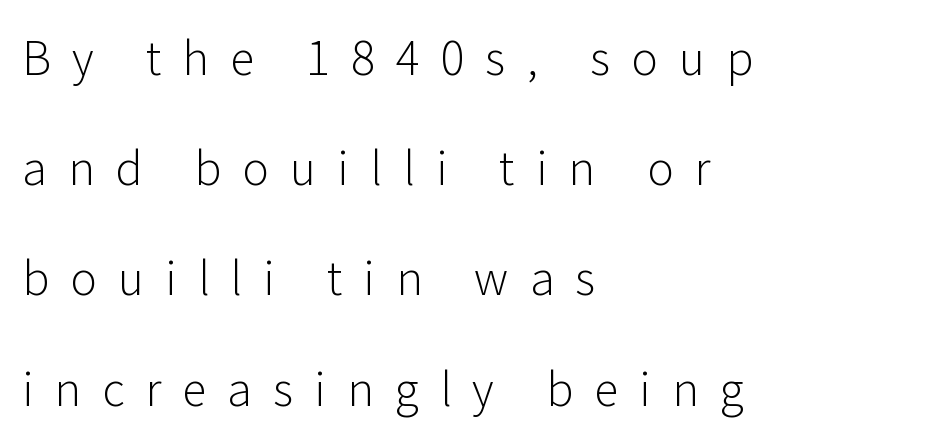
The image shows 45 px light sans-serif type, upright; set left-aligned, loose line spacing (2.45x), unusually wide letter spacing (+0.47 em), not underlined; low stroke contrast and a medium x-height.
